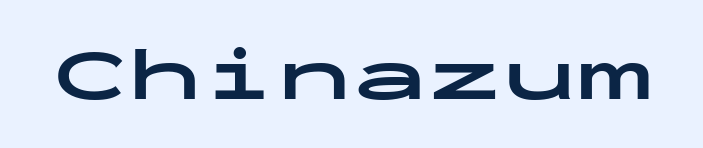
{"serif": "no", "italic": "no", "bold": "yes", "weight": "bold", "width": "wide", "stroke_contrast": "low", "x_height": "medium", "monospaced": "yes", "underline": "no", "letter_spacing": "normal", "letter_spacing_em": 0.0, "glyph_px": 75}
